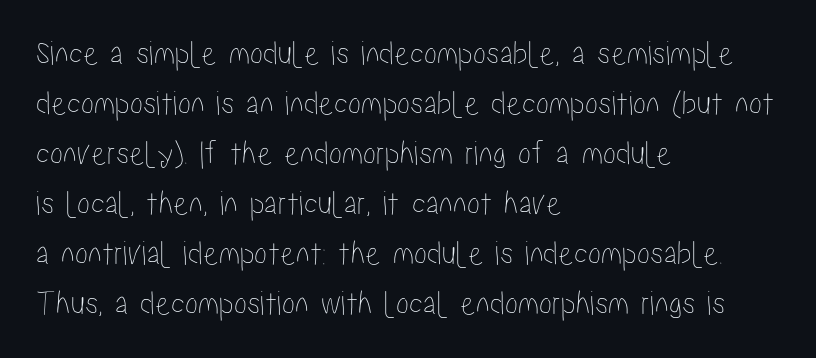
{"italic": "no", "width": "condensed", "stroke_contrast": "low", "x_height": "medium", "monospaced": "no", "underline": "no", "align": "left", "line_spacing": "normal", "line_spacing_ratio": 1.43, "letter_spacing": "normal", "letter_spacing_em": 0.0, "glyph_px": 35}
